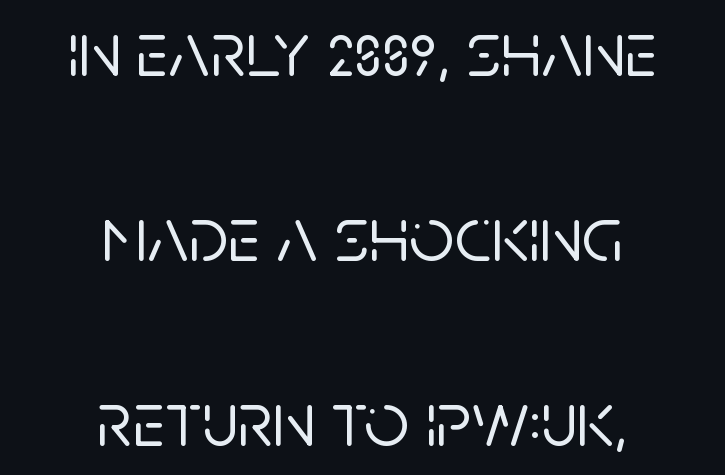
The image shows 79 px sans-serif type, upright; set centered, loose line spacing (2.34x), normal letter spacing, not underlined; low stroke contrast and a large x-height.
